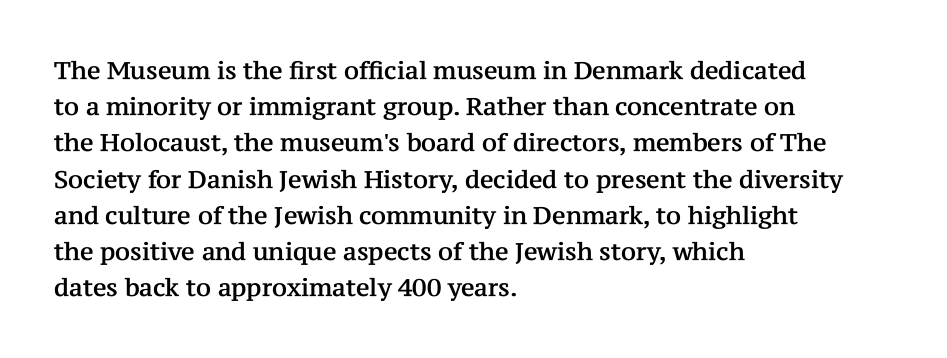
Q: Is the text italic (slanted)? A: No, it is upright.
Q: Is the text underlined? A: No.
Q: How is the paragraph aligned? A: Left-aligned.
Q: Is the spacing between letters normal or unusually wide? A: Normal.
Q: Is the spacing between lines tight, normal or loose? A: Normal.
